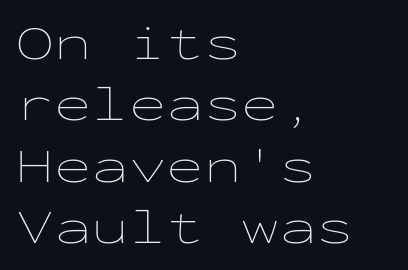
{"italic": "no", "bold": "no", "weight": "thin", "width": "wide", "stroke_contrast": "low", "x_height": "medium", "monospaced": "yes", "underline": "no", "align": "left", "line_spacing_ratio": 1.23, "letter_spacing": "normal", "letter_spacing_em": 0.0, "glyph_px": 50}
